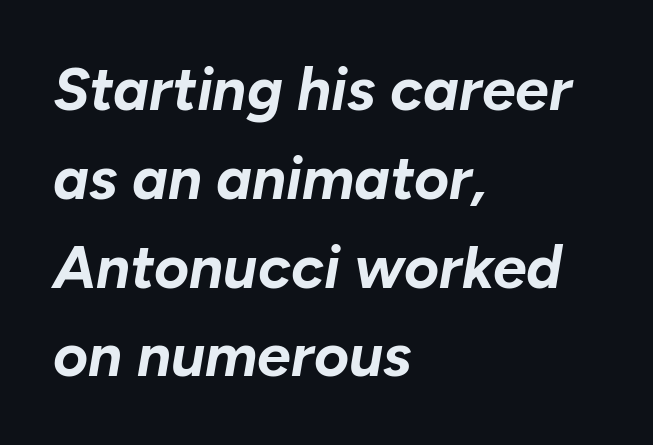
{"italic": "yes", "lean": "right", "slant_degrees": 10, "bold": "yes", "weight": "bold", "width": "normal", "stroke_contrast": "low", "x_height": "medium", "monospaced": "no", "underline": "no", "align": "left", "line_spacing": "normal", "line_spacing_ratio": 1.48, "letter_spacing": "normal", "letter_spacing_em": 0.0, "glyph_px": 60}
